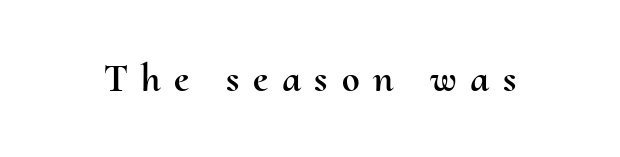
{"italic": "no", "width": "normal", "stroke_contrast": "medium", "x_height": "small", "monospaced": "no", "underline": "no", "letter_spacing": "wide", "letter_spacing_em": 0.34, "glyph_px": 40}
